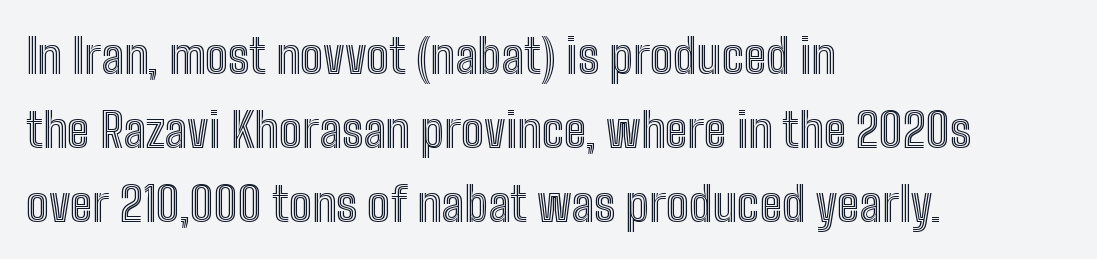
The designer left line spacing at the default. Only glyphs here, with clear space below each row. You could not count columns in this text — the font is proportionally spaced. This rendering leaves character spacing at its baseline value.
